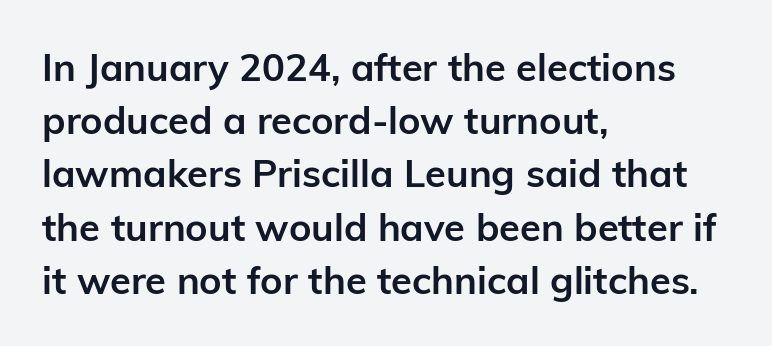
The image shows 38 px semibold sans-serif type, upright; set left-aligned, normal line spacing (1.4x), normal letter spacing, not underlined; low stroke contrast and a medium x-height.
